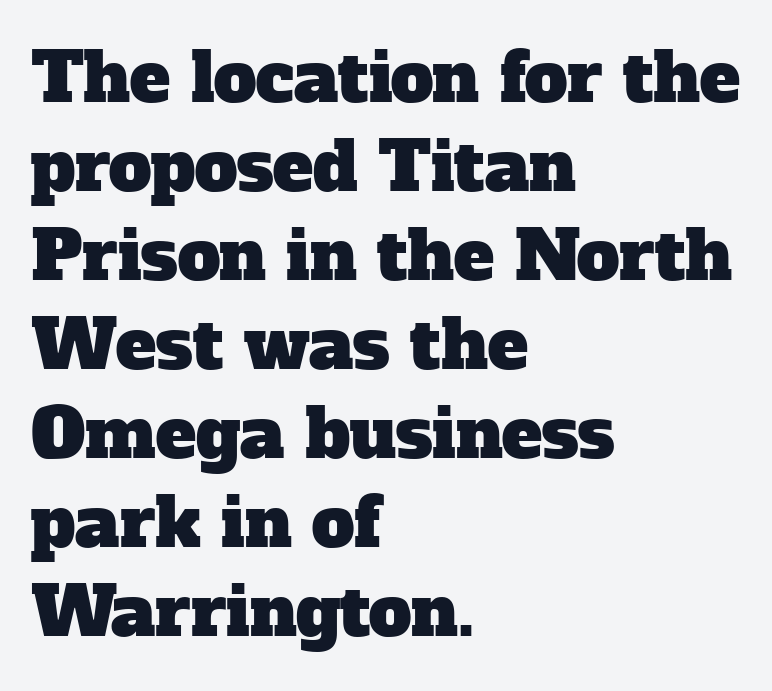
The image shows 68 px serif type; set left-aligned, normal line spacing (1.31x), normal letter spacing, not underlined; low stroke contrast and a medium x-height.
